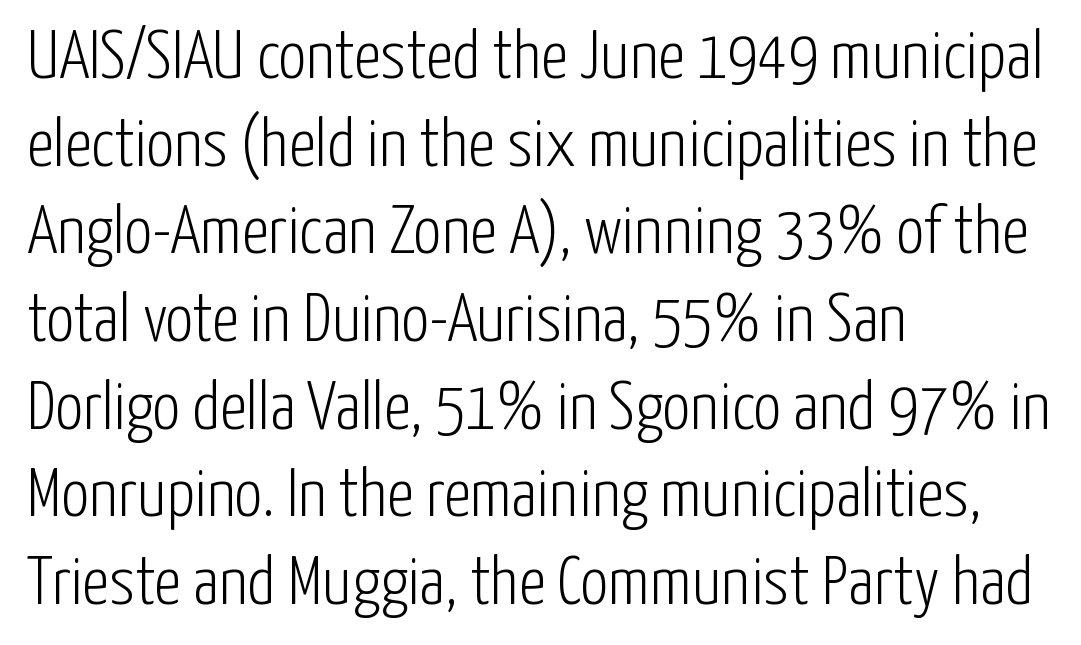
{"serif": "no", "italic": "no", "bold": "no", "weight": "light", "width": "condensed", "stroke_contrast": "low", "x_height": "medium", "monospaced": "no", "underline": "no", "align": "left", "line_spacing": "normal", "line_spacing_ratio": 1.27, "letter_spacing": "normal", "letter_spacing_em": 0.0, "glyph_px": 69}
